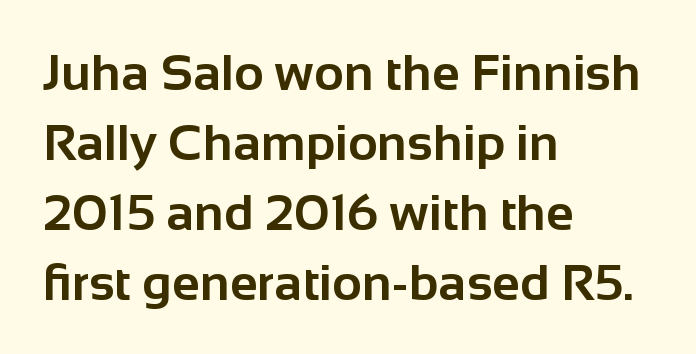
Stroke thickness is high; the sample reads as a true bold. Quick note: not italic, upright. Plain, unruled lines of type. The characters display no serif detailing; their extremities are plain. Looks like regular typesetting: each glyph gets only the width it needs. What stands out about the letter spacing? Nothing — it is the standard amount.
